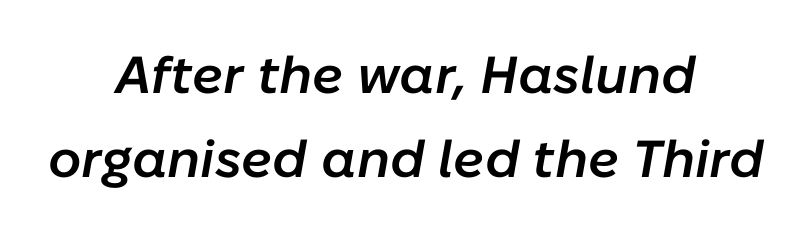
The passage shown stacks its lines at a standard gap. The rag falls on both sides of this text block equally. The passage shown is semibold, sitting just below true bold. Note the varied advance widths — an 'i' is clearly narrower than an 'm'. In terms of posture, this sample is oblique. Letter spacing: default.
